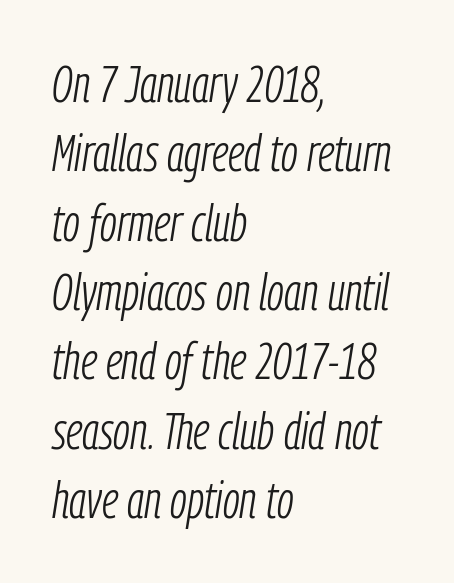
The image shows 51 px light, condensed type, italic (leaning right); set left-aligned, normal line spacing (1.36x), normal letter spacing, not underlined; low stroke contrast and a medium x-height.
